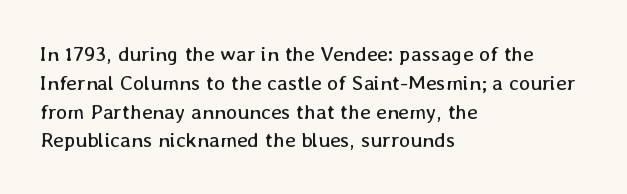
{"italic": "no", "bold": "no", "underline": "no", "align": "left", "line_spacing": "normal", "line_spacing_ratio": 1.37, "letter_spacing": "normal", "letter_spacing_em": 0.0, "glyph_px": 21}
